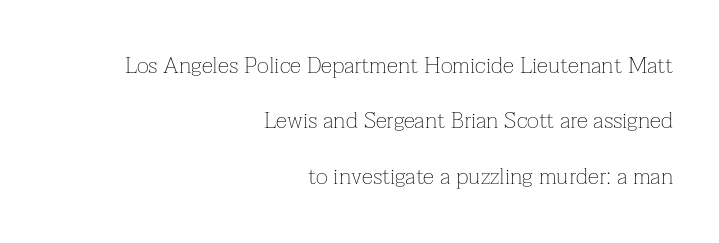
Q: Is the text bold? A: No.
Q: Is the text italic (slanted)? A: No, it is upright.
Q: Is the text underlined? A: No.
Q: How is the paragraph aligned? A: Right-aligned.
Q: Is the spacing between letters normal or unusually wide? A: Normal.
Q: Is the spacing between lines tight, normal or loose? A: Loose.
